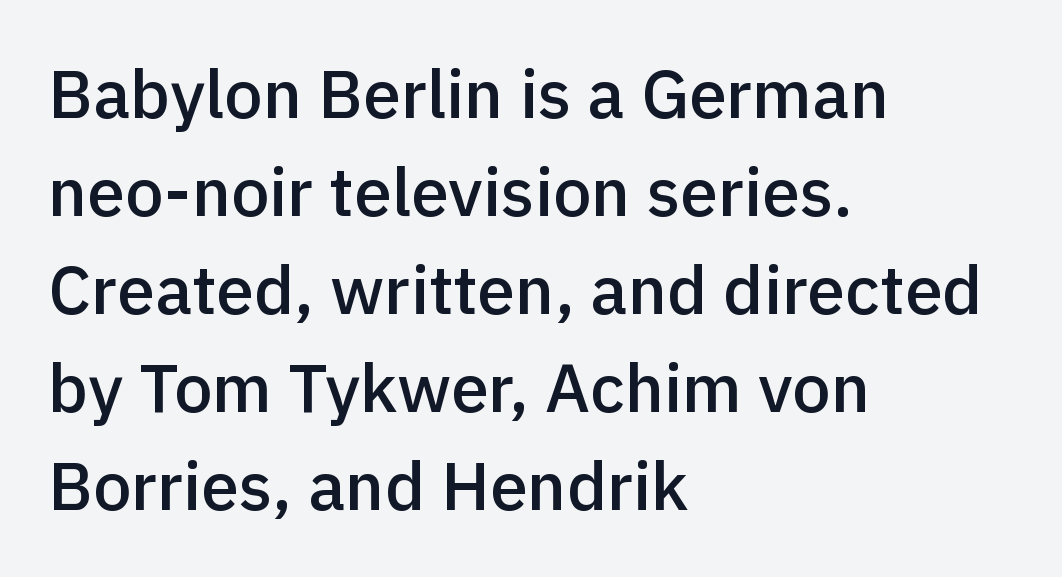
Q: Is the text bold? A: Semi-bold.
Q: Is the text italic (slanted)? A: No, it is upright.
Q: Is the typeface a serif or a sans-serif typeface? A: Sans-serif.
Q: Is the text underlined? A: No.
Q: How is the paragraph aligned? A: Left-aligned.
Q: Is the spacing between letters normal or unusually wide? A: Normal.
Q: Is the spacing between lines tight, normal or loose? A: Normal.
Q: Width (condensed, normal, or wide)? A: Normal.
Q: x-height? A: Medium.
Q: Monospaced? A: No.
